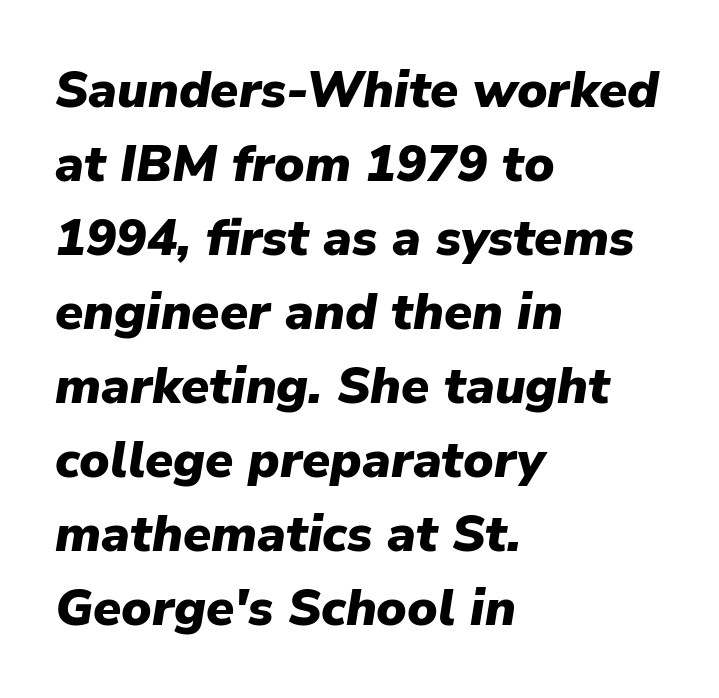
{"italic": "yes", "lean": "right", "slant_degrees": 9, "bold": "yes", "weight": "heavy", "width": "normal", "stroke_contrast": "low", "x_height": "medium", "monospaced": "no", "underline": "no", "align": "left", "line_spacing": "normal", "line_spacing_ratio": 1.45, "letter_spacing": "normal", "letter_spacing_em": 0.0, "glyph_px": 51}
